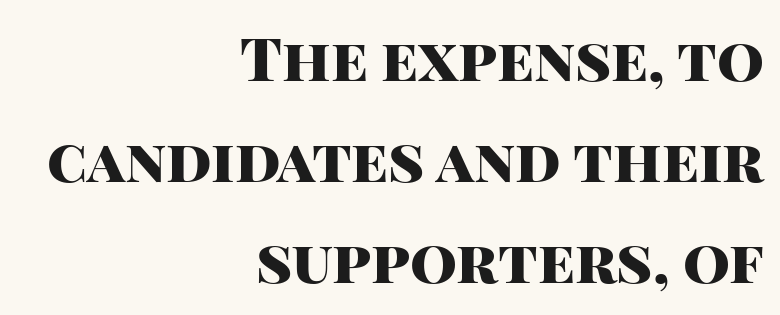
Q: Is the text bold? A: Yes.
Q: Is the text italic (slanted)? A: No, it is upright.
Q: Is the typeface a serif or a sans-serif typeface? A: Sans-serif.
Q: Is the text underlined? A: No.
Q: How is the paragraph aligned? A: Right-aligned.
Q: Is the spacing between letters normal or unusually wide? A: Normal.
Q: Is the spacing between lines tight, normal or loose? A: Normal.
Q: Width (condensed, normal, or wide)? A: Normal.
Q: Stroke contrast? A: High.
Q: x-height? A: Large.
Q: Monospaced? A: No.
